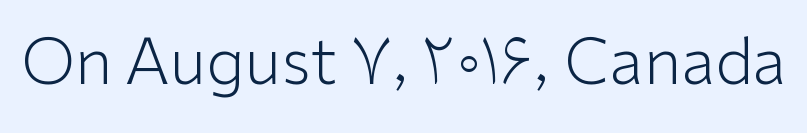
The image shows 64 px light sans-serif type, upright; set normal letter spacing, not underlined; low stroke contrast and a medium x-height.
